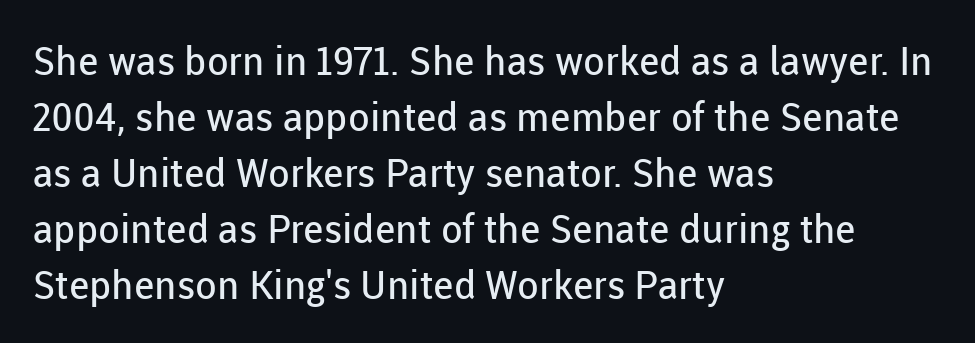
{"serif": "no", "italic": "no", "bold": "no", "weight": "regular", "width": "normal", "stroke_contrast": "low", "x_height": "medium", "monospaced": "no", "underline": "no", "align": "left", "line_spacing": "normal", "line_spacing_ratio": 1.4, "letter_spacing": "normal", "letter_spacing_em": 0.0, "glyph_px": 40}
